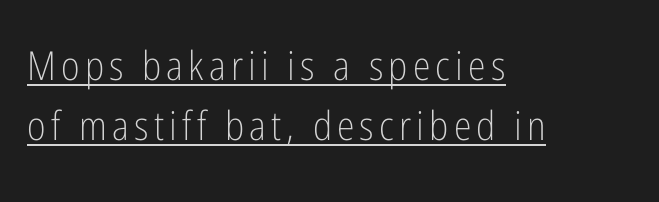
The letterforms sit at book weight or below. Rows of type keep a routine distance in the vertical direction. Leftover space on each line is placed entirely after the last word. This is roman type, the default non-slanted kind.
